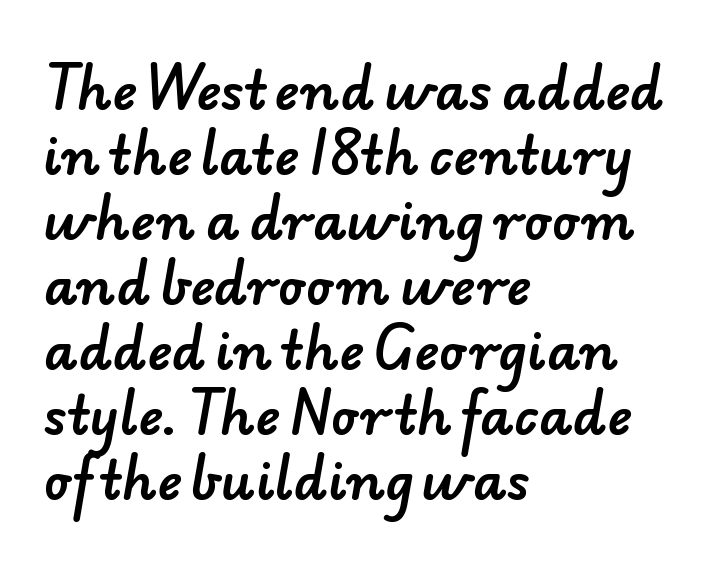
{"serif": "no", "width": "normal", "stroke_contrast": "low", "x_height": "small", "monospaced": "no", "underline": "no", "align": "left", "line_spacing": "normal", "line_spacing_ratio": 1.25, "letter_spacing": "normal", "letter_spacing_em": 0.0, "glyph_px": 52}
